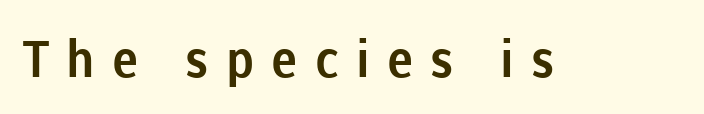
Q: Is the text italic (slanted)? A: No, it is upright.
Q: Is the typeface a serif or a sans-serif typeface? A: Sans-serif.
Q: Is the text underlined? A: No.
Q: Is the spacing between letters normal or unusually wide? A: Unusually wide.
Q: Width (condensed, normal, or wide)? A: Normal.
Q: Stroke contrast? A: Low.
Q: x-height? A: Medium.
Q: Monospaced? A: No.
